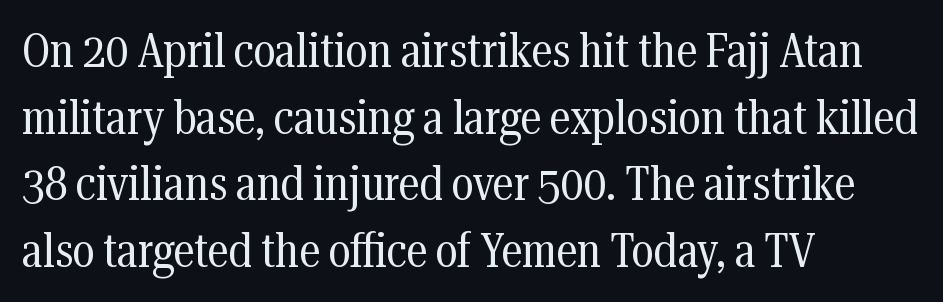
{"serif": "yes", "italic": "no", "bold": "no", "weight": "regular", "width": "condensed", "stroke_contrast": "medium", "x_height": "medium", "monospaced": "no", "underline": "no", "align": "left", "line_spacing": "normal", "line_spacing_ratio": 1.39, "letter_spacing": "normal", "letter_spacing_em": 0.0, "glyph_px": 48}
